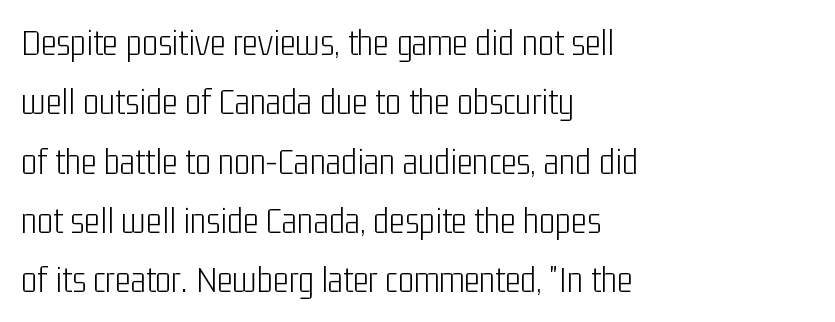
Nothing unusual about the tracking: characters are spaced as the font intends. Do the characters align in a grid? No, the font is proportional. The axis of the letterforms is exactly vertical. Leftover space on each line is placed entirely after the last word.
